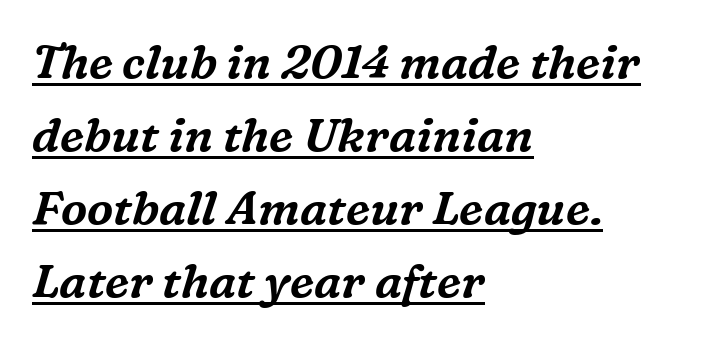
Q: Is the text italic (slanted)? A: Yes, it leans right by about 16 degrees.
Q: Is the typeface a serif or a sans-serif typeface? A: Serif.
Q: Is the text underlined? A: Yes.
Q: How is the paragraph aligned? A: Left-aligned.
Q: Is the spacing between letters normal or unusually wide? A: Normal.
Q: Is the spacing between lines tight, normal or loose? A: Normal.
Q: Width (condensed, normal, or wide)? A: Normal.
Q: Stroke contrast? A: Medium.
Q: x-height? A: Medium.
Q: Monospaced? A: No.
